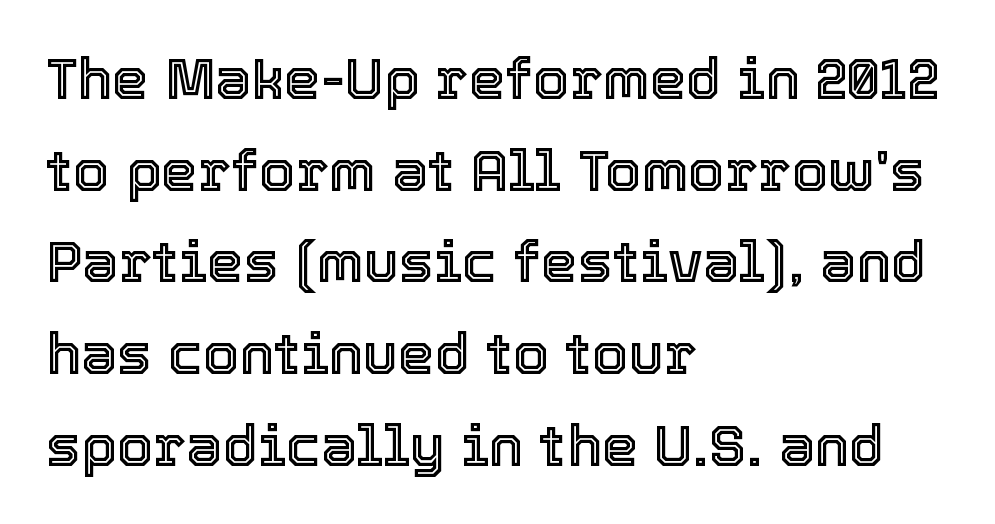
The image shows 58 px text type, upright; set left-aligned, normal line spacing (1.58x), normal letter spacing, not underlined; a medium x-height.
